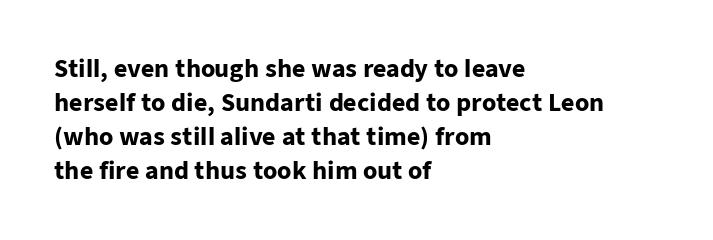
The image shows 23 px bold type, upright; set left-aligned, normal line spacing (1.48x), normal letter spacing, not underlined.
